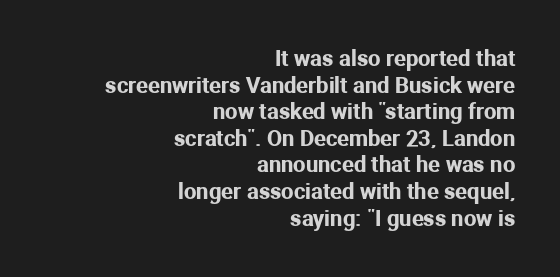
The image shows 22 px text type, upright; set right-aligned, line spacing 1.21x, normal letter spacing, not underlined.
